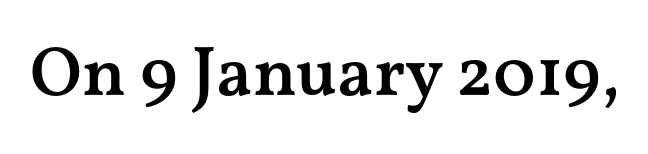
{"serif": "yes", "italic": "no", "bold": "semi", "weight": "semibold", "width": "wide", "stroke_contrast": "medium", "x_height": "medium", "monospaced": "no", "underline": "no", "letter_spacing": "normal", "letter_spacing_em": 0.0, "glyph_px": 70}
